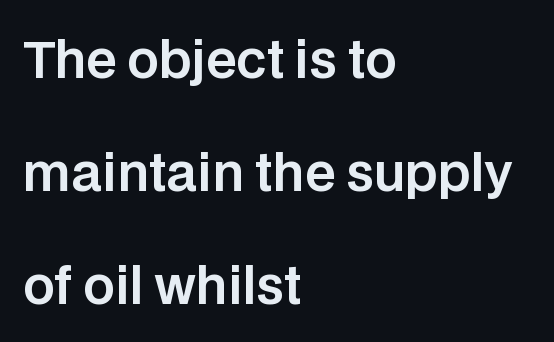
Q: Is the text italic (slanted)? A: No, it is upright.
Q: Is the typeface a serif or a sans-serif typeface? A: Sans-serif.
Q: Is the text underlined? A: No.
Q: How is the paragraph aligned? A: Left-aligned.
Q: Is the spacing between letters normal or unusually wide? A: Normal.
Q: Is the spacing between lines tight, normal or loose? A: Loose.
Q: Width (condensed, normal, or wide)? A: Normal.
Q: Stroke contrast? A: Low.
Q: x-height? A: Large.
Q: Monospaced? A: No.
